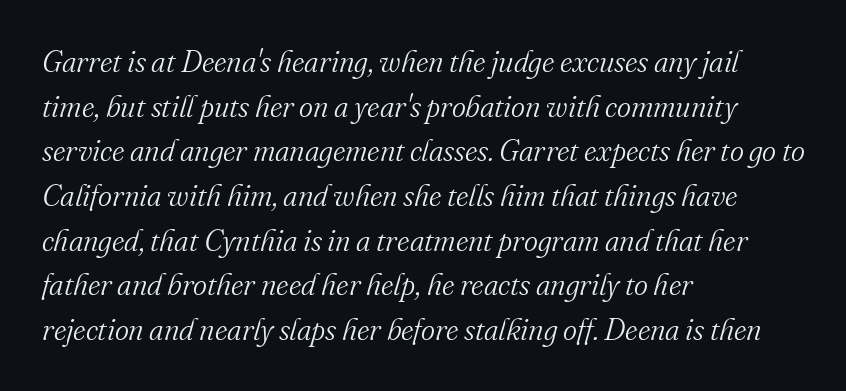
The image shows 30 px light serif type, italic (leaning right); set left-aligned, normal line spacing (1.49x), normal letter spacing, not underlined; medium stroke contrast and a small x-height.
